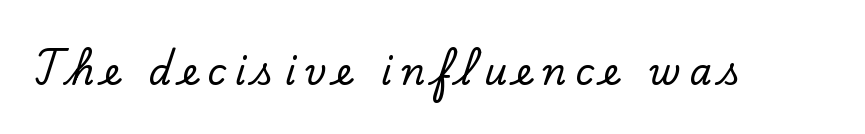
Q: Is the text italic (slanted)? A: Yes.
Q: Is the typeface a serif or a sans-serif typeface? A: Serif.
Q: Is the text underlined? A: No.
Q: Is the spacing between letters normal or unusually wide? A: Unusually wide.
Q: Width (condensed, normal, or wide)? A: Normal.
Q: Stroke contrast? A: Low.
Q: x-height? A: Small.
Q: Monospaced? A: No.
